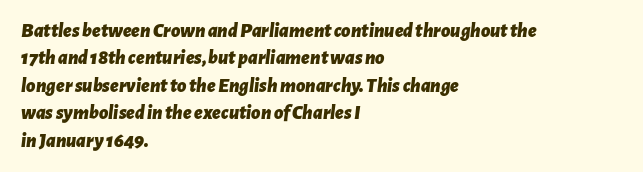
Descenders are the only things crossing below the line. The block of text has a typical density, with ordinary space between rows. Typeset ragged right — the left edge is the straight one. Compared with typical body copy, the letter spacing here is the same. These words are printed bold, with thick strokes throughout. Yep, that's italic — everything's leaning.
